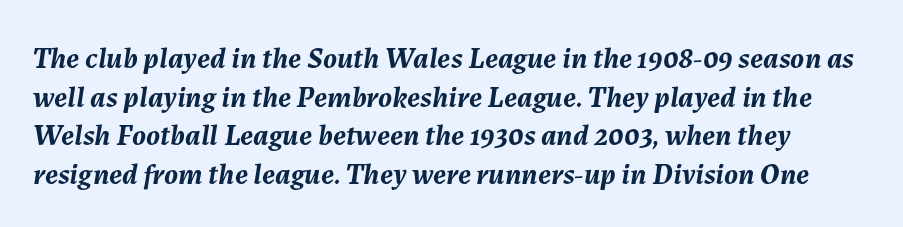
Q: Is the text bold? A: Yes.
Q: Is the text italic (slanted)? A: Yes, it leans right by about 7 degrees.
Q: Is the text underlined? A: No.
Q: Is the spacing between letters normal or unusually wide? A: Normal.
Q: Is the spacing between lines tight, normal or loose? A: Normal.
Q: Width (condensed, normal, or wide)? A: Normal.
Q: Stroke contrast? A: Medium.
Q: x-height? A: Medium.
Q: Monospaced? A: No.
